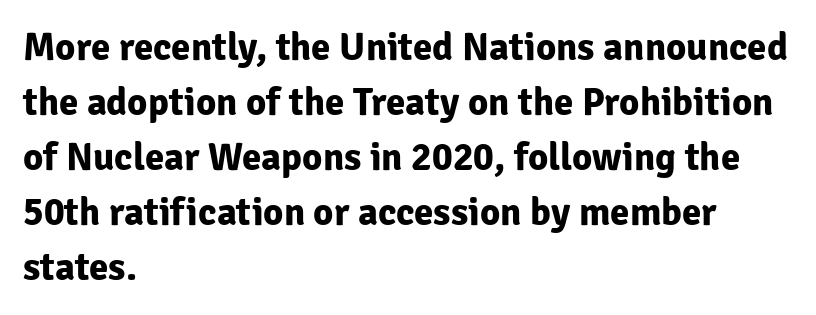
The image shows 39 px bold sans-serif type, upright; set left-aligned, normal line spacing (1.41x), normal letter spacing, not underlined; low stroke contrast and a medium x-height.
